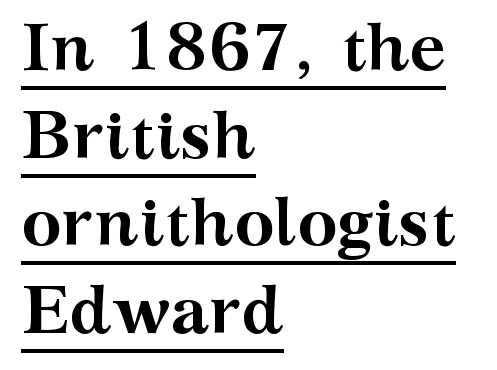
Q: Is the text bold? A: Yes.
Q: Is the text italic (slanted)? A: No, it is upright.
Q: Is the typeface a serif or a sans-serif typeface? A: Serif.
Q: Is the text underlined? A: Yes.
Q: How is the paragraph aligned? A: Left-aligned.
Q: Is the spacing between letters normal or unusually wide? A: Normal.
Q: Is the spacing between lines tight, normal or loose? A: Normal.
Q: Width (condensed, normal, or wide)? A: Wide.
Q: Stroke contrast? A: Medium.
Q: x-height? A: Medium.
Q: Monospaced? A: No.
